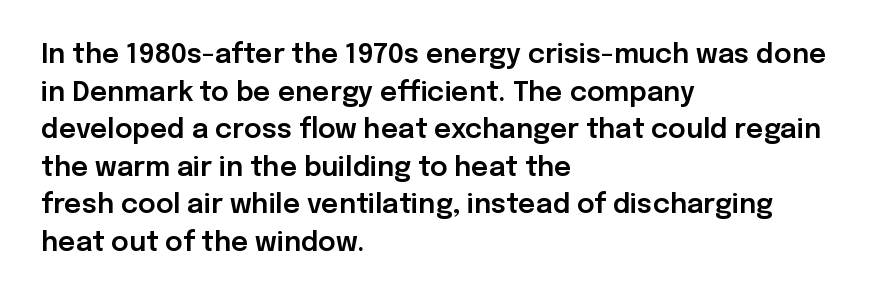
Plain, unruled lines of type. The lines in this sample share a left origin and differ only in where they stop. The specimen reads as upright at a glance. Letter spacing: default. If you measured baseline to baseline, you'd find a middling distance.
